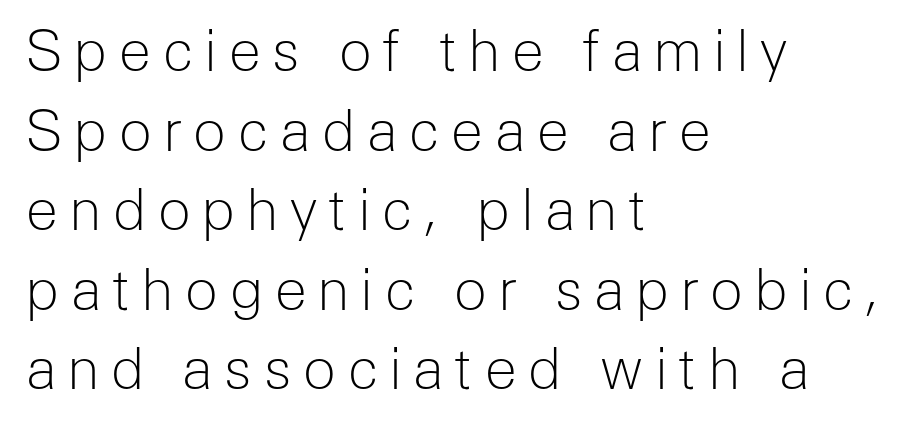
{"serif": "no", "italic": "no", "bold": "no", "weight": "light", "width": "normal", "stroke_contrast": "low", "x_height": "medium", "monospaced": "no", "underline": "no", "align": "left", "line_spacing": "normal", "line_spacing_ratio": 1.42, "glyph_px": 56}
